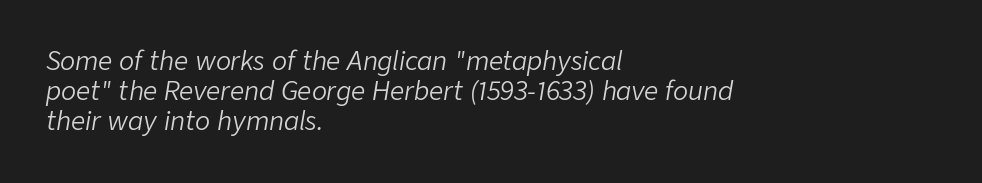
Q: Is the text bold? A: No.
Q: Is the text italic (slanted)? A: Yes, it leans right by about 9 degrees.
Q: Is the text underlined? A: No.
Q: How is the paragraph aligned? A: Left-aligned.
Q: Is the spacing between letters normal or unusually wide? A: Normal.
